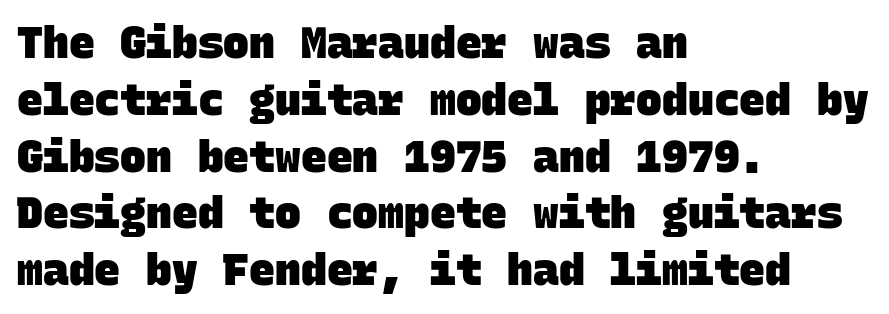
The image shows 43 px heavy sans-serif type, monospaced; set left-aligned, normal line spacing (1.32x), normal letter spacing, not underlined; low stroke contrast and a large x-height.
